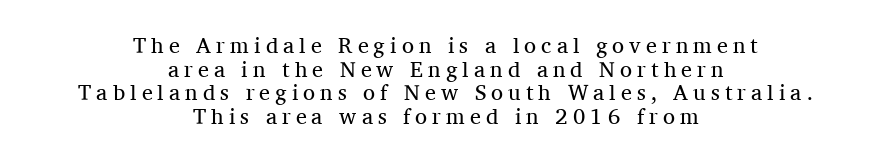
The image shows 22 px text type, upright; set centered, tight line spacing (1.07x), unusually wide letter spacing (+0.23 em), not underlined.
